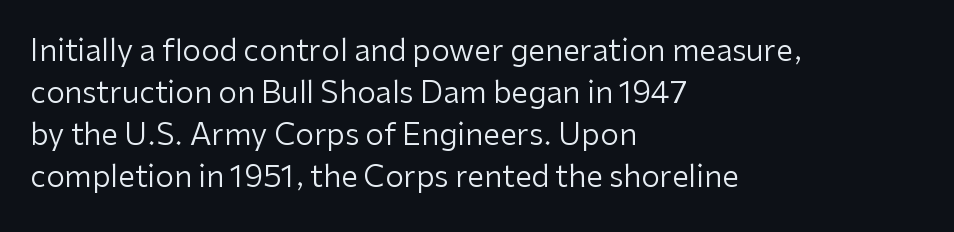
This rendering employs a face without finishing strokes, i.e., a sans-serif. Type without underlining. A typesetter would mark this as roman, not italic. Counters stay open thanks to moderate or lighter strokes. Is this a fixed-width face? No — the glyphs have proportional, varying widths.
